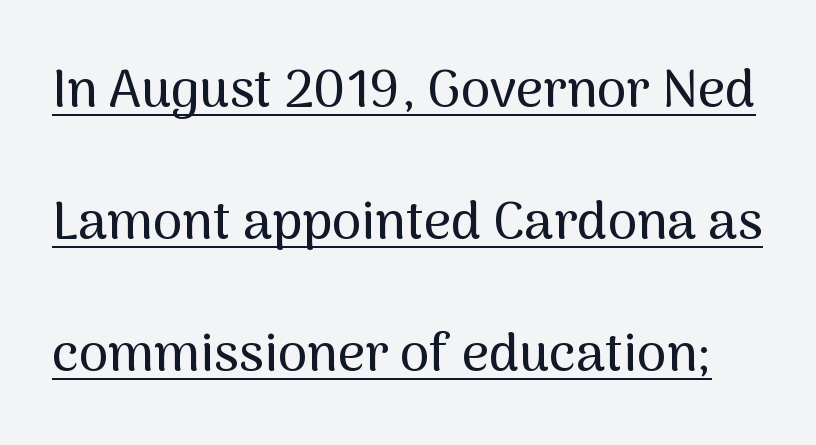
Q: Is the text italic (slanted)? A: No, it is upright.
Q: Is the typeface a serif or a sans-serif typeface? A: Sans-serif.
Q: Is the text underlined? A: Yes.
Q: Is the spacing between letters normal or unusually wide? A: Normal.
Q: Is the spacing between lines tight, normal or loose? A: Loose.
Q: Width (condensed, normal, or wide)? A: Normal.
Q: Stroke contrast? A: Medium.
Q: x-height? A: Medium.
Q: Monospaced? A: No.
